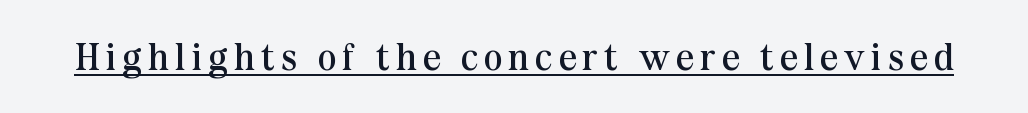
{"serif": "yes", "italic": "no", "bold": "no", "weight": "regular", "width": "normal", "stroke_contrast": "medium", "x_height": "medium", "monospaced": "no", "underline": "yes", "glyph_px": 39}
